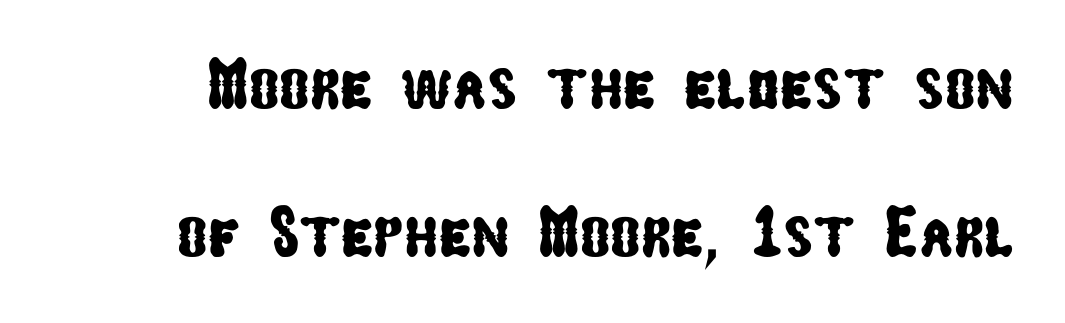
The image shows 72 px condensed sans-serif type; set loose line spacing (2.05x), normal letter spacing, not underlined; low stroke contrast and a medium x-height.
